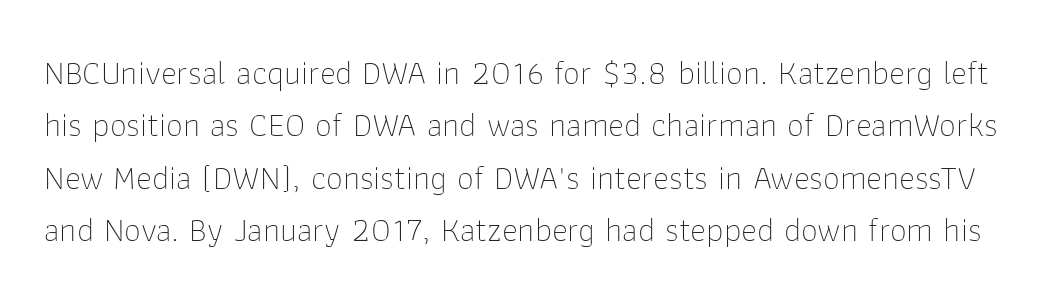
{"serif": "no", "italic": "no", "bold": "no", "weight": "thin", "width": "normal", "stroke_contrast": "low", "x_height": "medium", "monospaced": "no", "underline": "no", "line_spacing": "normal", "line_spacing_ratio": 1.54, "letter_spacing": "normal", "letter_spacing_em": 0.0, "glyph_px": 34}
